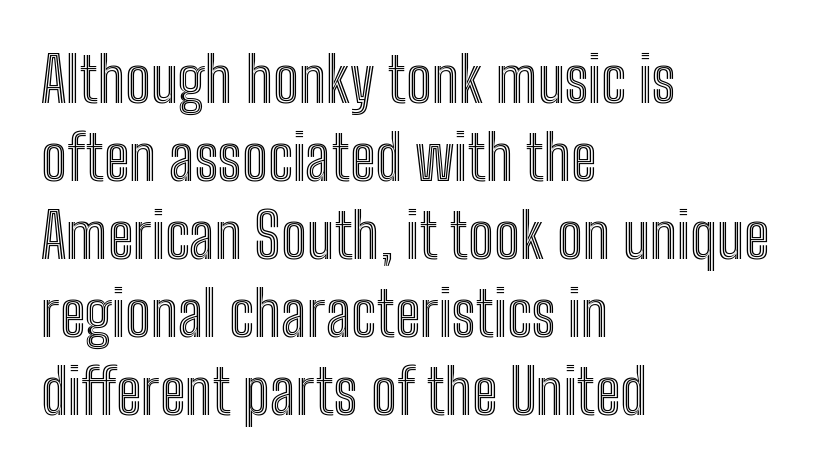
The image shows 62 px condensed type, upright; set left-aligned, normal line spacing (1.26x), normal letter spacing, not underlined; a medium x-height.
